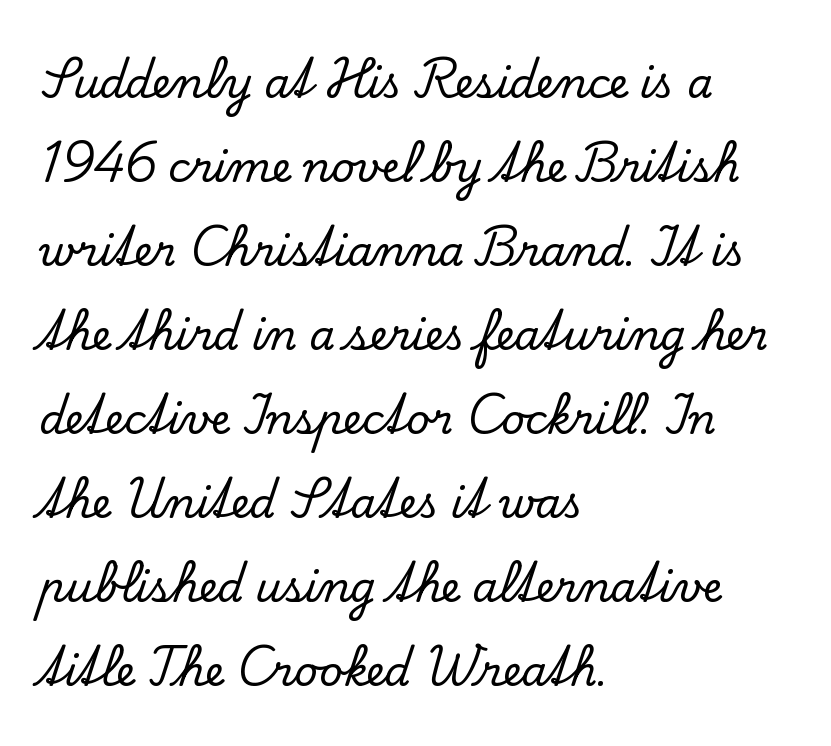
In CSS terms this would be text-align: left. Bare-footed words on every line. The line texture is even and compact thanks to regular tracking. Look at the bottom of the vertical strokes: they flare into serifs here.
